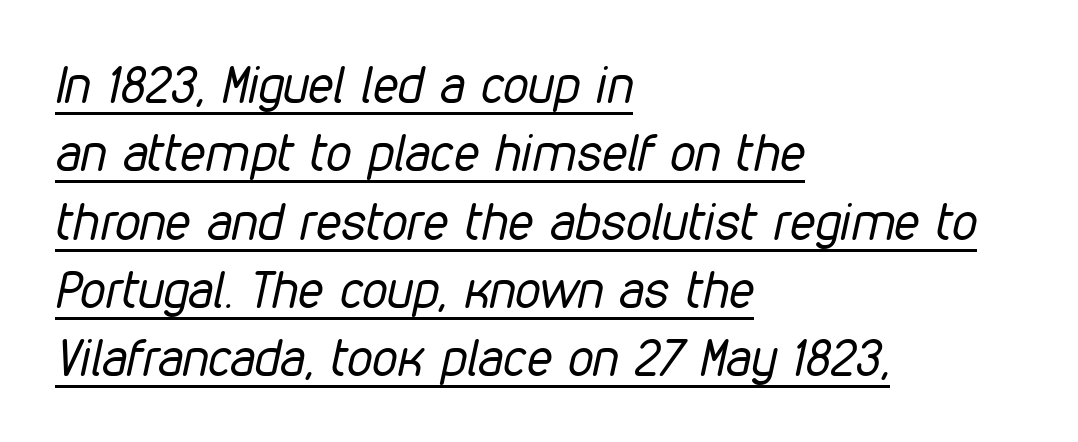
Q: Is the text bold? A: No.
Q: Is the text italic (slanted)? A: Yes, it leans right by about 12 degrees.
Q: Is the text underlined? A: Yes.
Q: How is the paragraph aligned? A: Left-aligned.
Q: Is the spacing between letters normal or unusually wide? A: Normal.
Q: Is the spacing between lines tight, normal or loose? A: Normal.
Q: Width (condensed, normal, or wide)? A: Condensed.
Q: Stroke contrast? A: Low.
Q: x-height? A: Medium.
Q: Monospaced? A: No.
